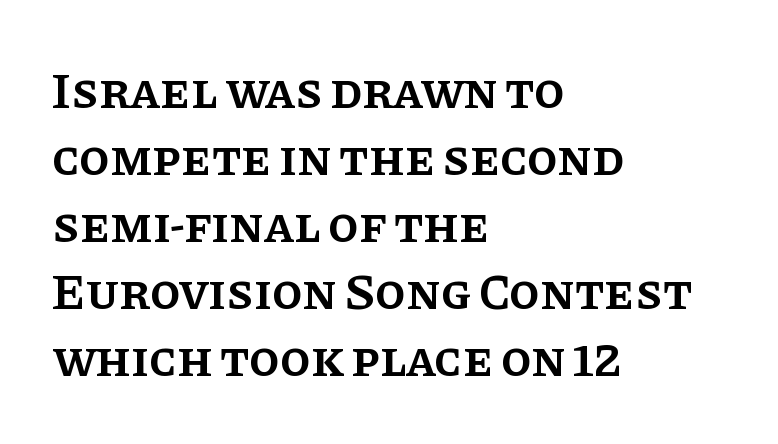
The image shows 50 px semibold serif type, upright; set left-aligned, normal line spacing (1.34x), normal letter spacing, not underlined; low stroke contrast and a large x-height.
